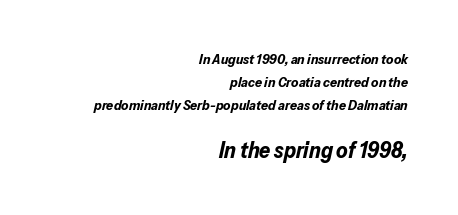
If you measured baseline to baseline, you'd find a middling distance. Italic? Definitely — the glyphs are oblique. The line texture is even and compact thanks to regular tracking. Thick stems and heavy bowls — unmistakably bold. The compositor pushed each line to the right boundary.
